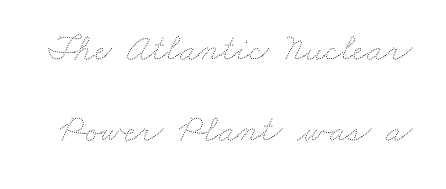
These lines stand farther apart than default settings would place them. The space directly below the letters is spotless. The letters sit at their default tracking, neither squeezed nor spread. Here the designer chose a conventional face with non-uniform glyph widths. The characters are drawn with everyday or finer stroke widths.
